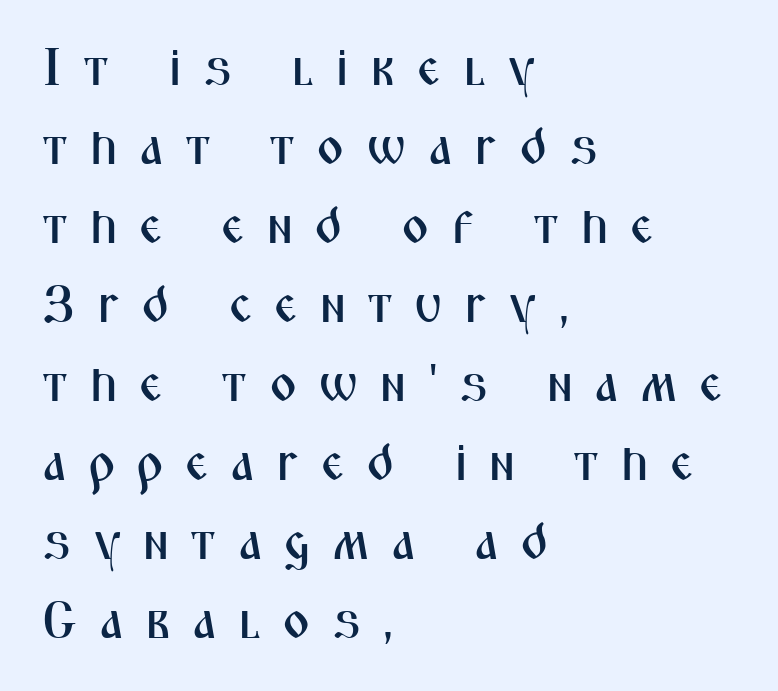
The image shows 53 px condensed sans-serif type, upright; set left-aligned, normal line spacing (1.49x), unusually wide letter spacing (+0.4 em), not underlined; medium stroke contrast and a medium x-height.
